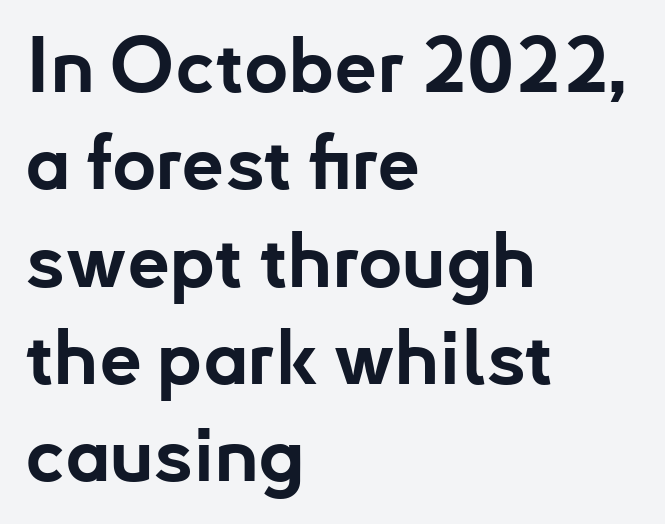
The image shows 76 px bold sans-serif type, upright; set left-aligned, normal line spacing (1.28x), normal letter spacing, not underlined; low stroke contrast and a small x-height.
